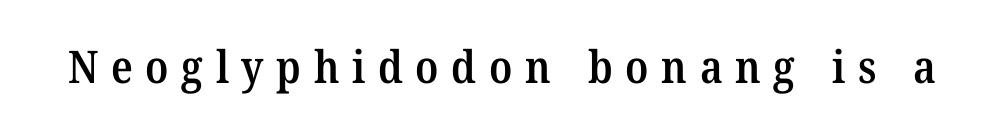
The image shows 45 px semibold serif type; set unusually wide letter spacing (+0.28 em), not underlined; medium stroke contrast and a medium x-height.
